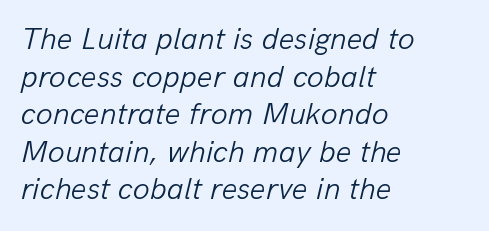
Q: Is the text bold? A: No.
Q: Is the text italic (slanted)? A: Yes, it leans right by about 13 degrees.
Q: Is the text underlined? A: No.
Q: How is the paragraph aligned? A: Left-aligned.
Q: Is the spacing between letters normal or unusually wide? A: Normal.
Q: Width (condensed, normal, or wide)? A: Normal.
Q: Stroke contrast? A: Low.
Q: x-height? A: Medium.
Q: Monospaced? A: No.
